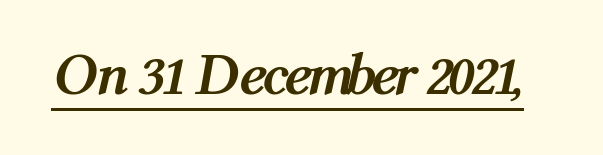
The image shows 59 px semibold, condensed type, italic (leaning right); set normal letter spacing, underlined; medium stroke contrast and a medium x-height.
